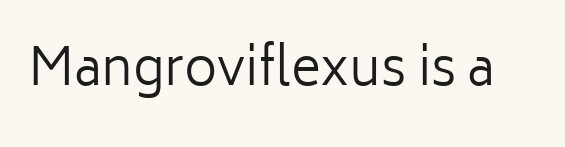
The image shows 51 px regular-weight sans-serif type, upright; set normal letter spacing, not underlined; low stroke contrast and a medium x-height.
